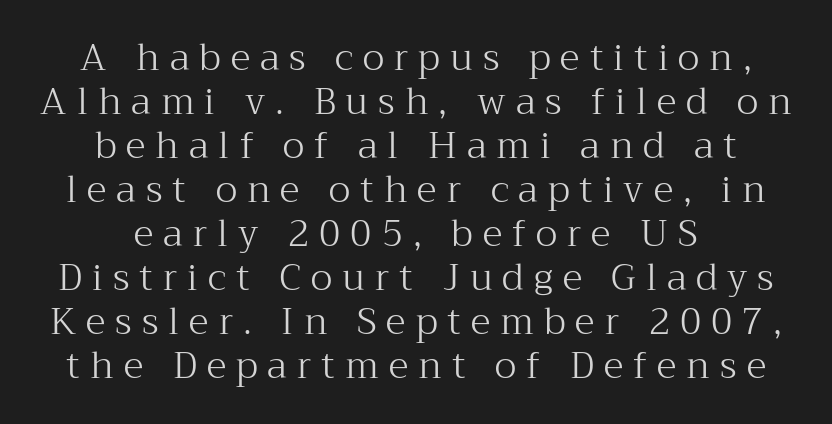
The image shows 37 px light serif type, upright; set centered, line spacing 1.19x, unusually wide letter spacing (+0.27 em), not underlined; medium stroke contrast and a medium x-height.
